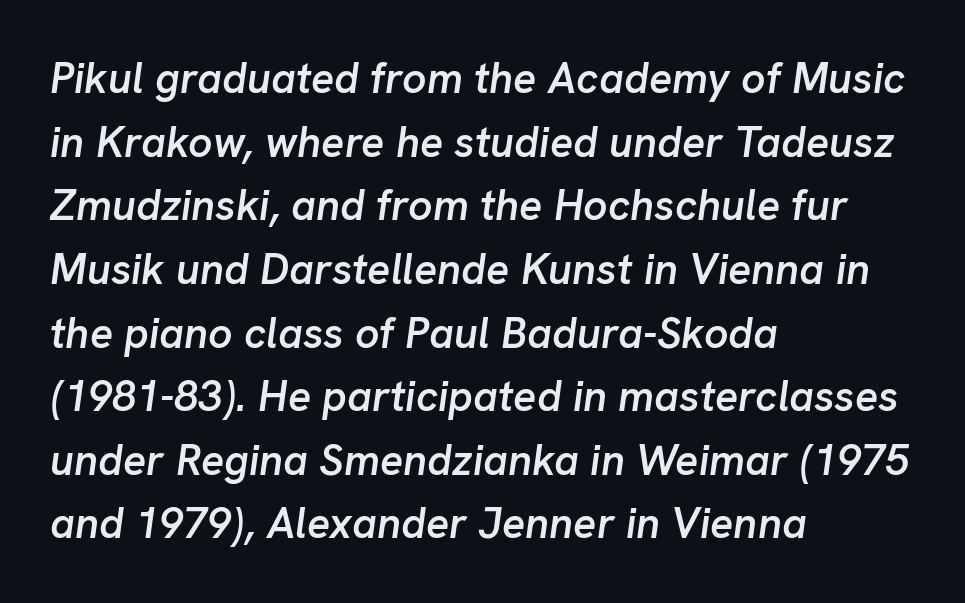
{"italic": "yes", "lean": "right", "slant_degrees": 8, "bold": "semi", "weight": "semibold", "width": "normal", "stroke_contrast": "low", "x_height": "medium", "monospaced": "no", "underline": "no", "align": "left", "line_spacing": "normal", "line_spacing_ratio": 1.48, "letter_spacing": "normal", "letter_spacing_em": 0.0, "glyph_px": 43}
